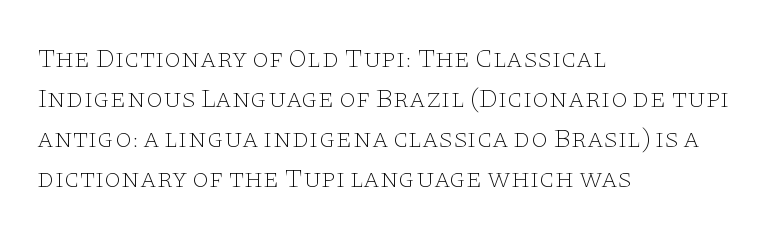
{"italic": "no", "bold": "no", "underline": "no", "align": "left", "line_spacing": "normal", "line_spacing_ratio": 1.48, "letter_spacing": "normal", "letter_spacing_em": 0.0, "glyph_px": 27}
